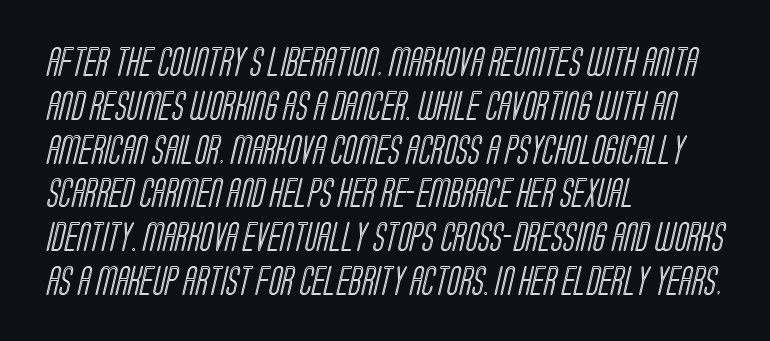
Q: Is the text underlined? A: No.
Q: How is the paragraph aligned? A: Left-aligned.
Q: Is the spacing between letters normal or unusually wide? A: Normal.
Q: Is the spacing between lines tight, normal or loose? A: Normal.
Q: Width (condensed, normal, or wide)? A: Condensed.
Q: x-height? A: Large.
Q: Monospaced? A: No.
